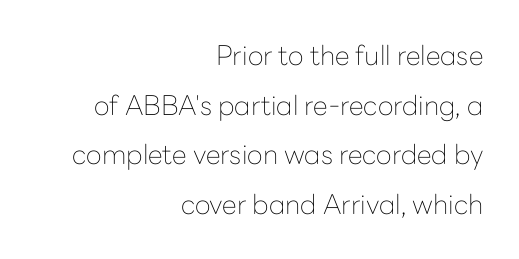
{"italic": "no", "bold": "no", "underline": "no", "align": "right", "line_spacing_ratio": 1.84, "letter_spacing": "normal", "letter_spacing_em": 0.0, "glyph_px": 27}
